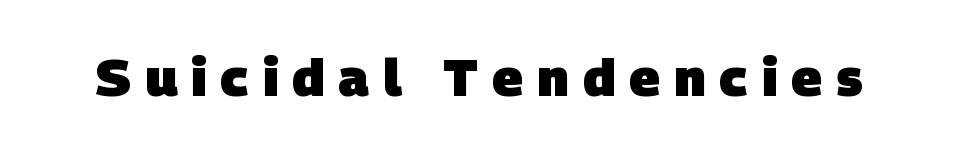
The image shows 52 px heavy sans-serif type; set unusually wide letter spacing (+0.27 em), not underlined; low stroke contrast and a large x-height.
